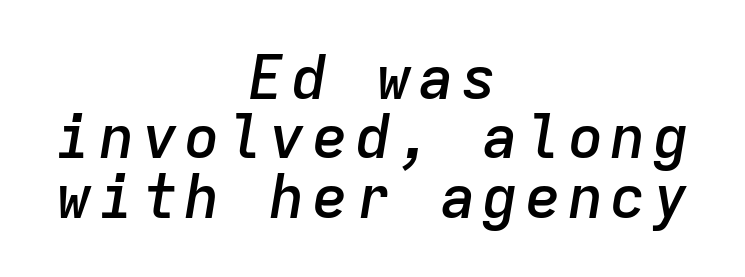
The image shows 60 px semibold type, italic (leaning right), monospaced; set centered, tight line spacing (0.99x), not underlined; low stroke contrast and a medium x-height.
